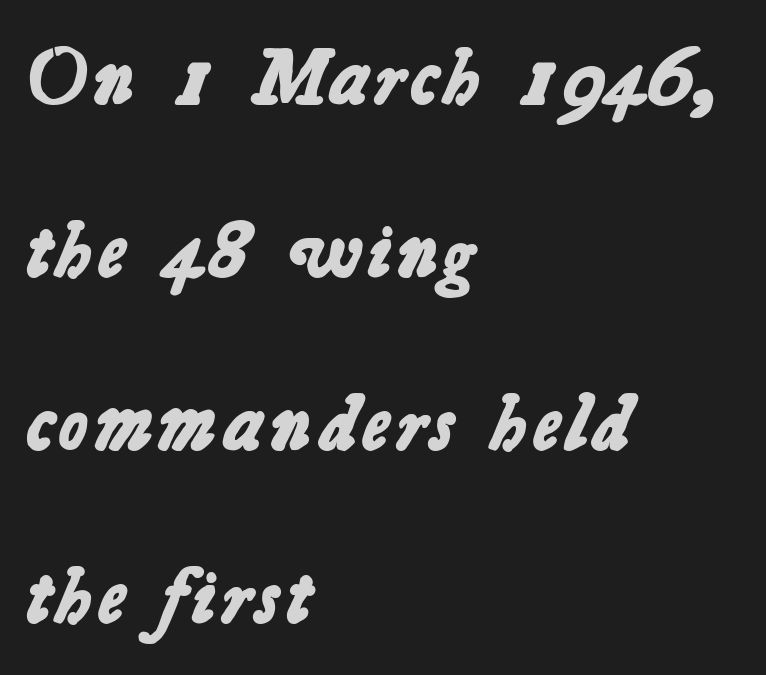
Q: Is the text bold? A: Yes.
Q: Is the typeface a serif or a sans-serif typeface? A: Sans-serif.
Q: Is the text underlined? A: No.
Q: How is the paragraph aligned? A: Left-aligned.
Q: Is the spacing between letters normal or unusually wide? A: Normal.
Q: Is the spacing between lines tight, normal or loose? A: Loose.
Q: Width (condensed, normal, or wide)? A: Normal.
Q: Stroke contrast? A: Low.
Q: x-height? A: Medium.
Q: Monospaced? A: No.
